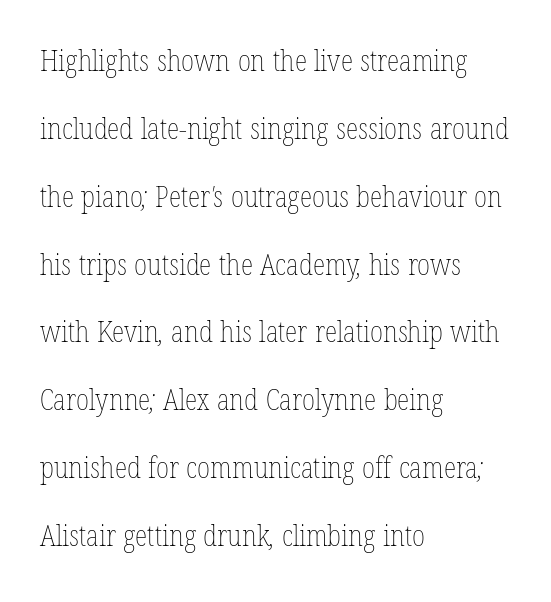
The image shows 29 px thin, condensed type; set left-aligned, loose line spacing (2.34x), normal letter spacing, not underlined; low stroke contrast and a medium x-height.
